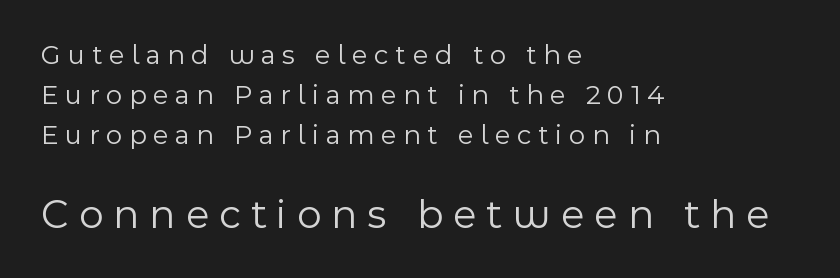
Q: Is the text bold? A: No.
Q: Is the text italic (slanted)? A: No, it is upright.
Q: Is the typeface a serif or a sans-serif typeface? A: Sans-serif.
Q: Is the text underlined? A: No.
Q: How is the paragraph aligned? A: Left-aligned.
Q: Is the spacing between letters normal or unusually wide? A: Unusually wide.
Q: Is the spacing between lines tight, normal or loose? A: Normal.
Q: Which block of text is set in a larger size, the first (top) or the second (bottom)? A: The second (bottom) one.
Q: Width (condensed, normal, or wide)? A: Normal.
Q: x-height? A: Medium.
Q: Monospaced? A: No.
